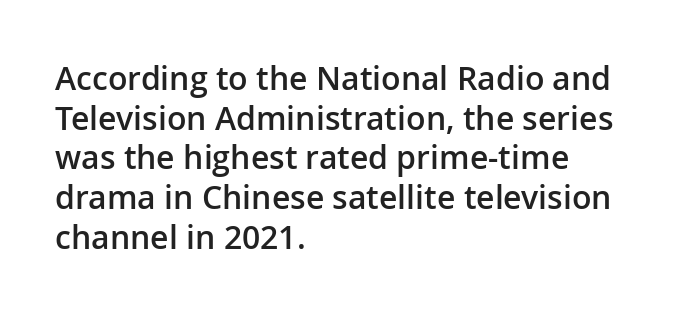
{"serif": "no", "italic": "no", "bold": "semi", "weight": "semibold", "width": "normal", "stroke_contrast": "low", "x_height": "medium", "monospaced": "no", "underline": "no", "align": "left", "line_spacing_ratio": 1.24, "letter_spacing": "normal", "letter_spacing_em": 0.0, "glyph_px": 32}
